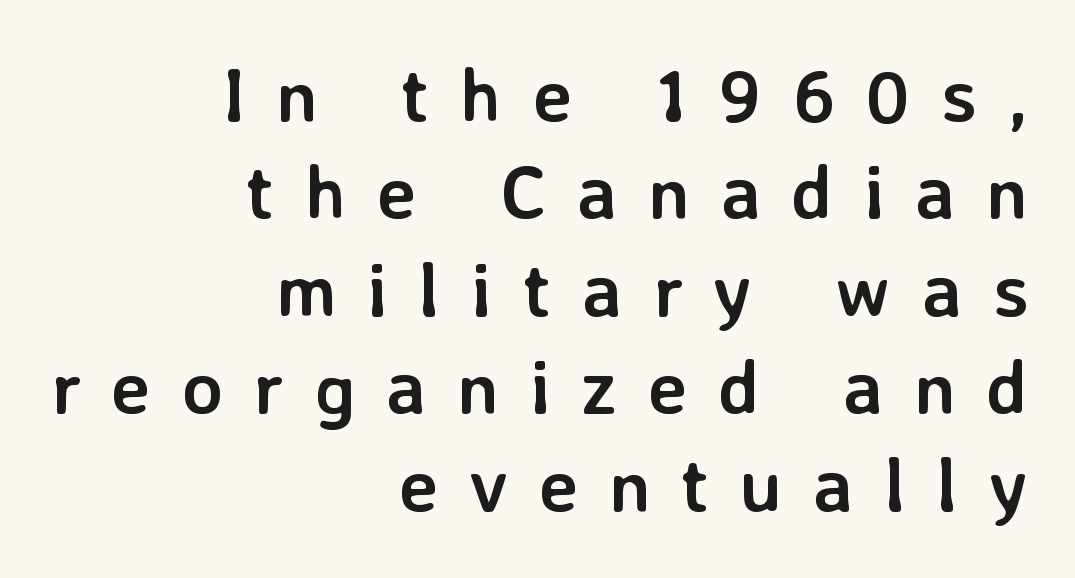
Lines of text with bare space underneath. Students, observe: this is what conventionally led text looks like. Does the weight exceed regular? Yes, all the way to bold. These lines are rendered in a variable-pitch font. The text block is weighted toward the right margin, trailing off unevenly leftward.
